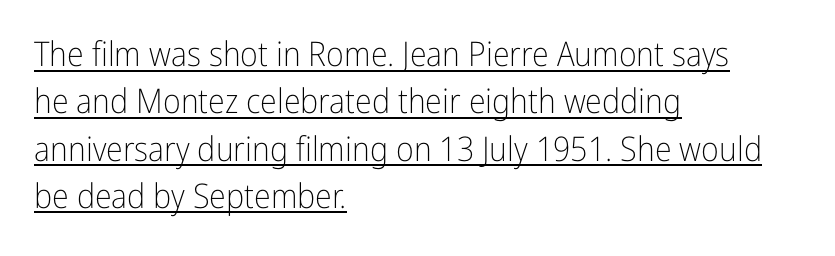
Students, note that the glyphs here touch the page at normal intervals. The characters display no serif detailing; their extremities are plain. Spacing verdict: proportional, widths tailored to each character. This sample keeps an unexceptional amount of space between lines. Line starts are locked; line ends wander.
